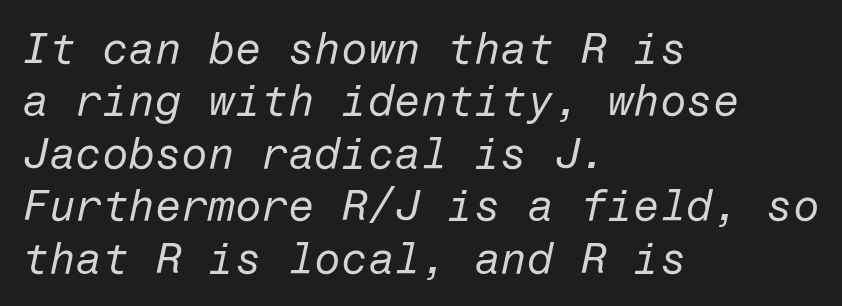
A clean baseline with only descenders dipping below it. Between one letter and the next there's only the usual sliver of space. All the whitespace from short lines collects on the right. A light-to-regular cut is what we see here.
